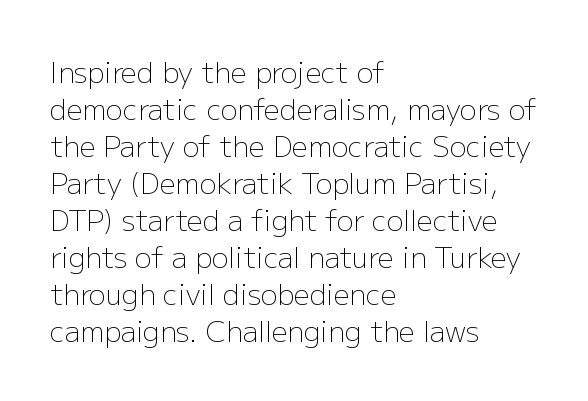
The image shows 28 px light sans-serif type, upright; set left-aligned, normal line spacing (1.32x), normal letter spacing, not underlined; low stroke contrast and a medium x-height.
